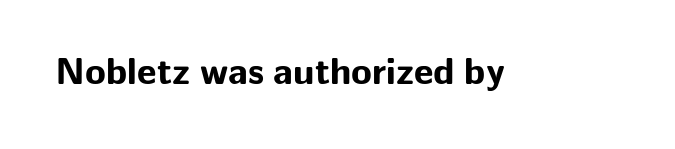
The text was rendered using a sans face with plain stroke endings. A typesetter would call this zero additional tracking. If you drew a line through each stem, it would be perfectly vertical. The rendering uses a bold face; every stroke is thick and dark. Descender tails drop into unmarked territory.
